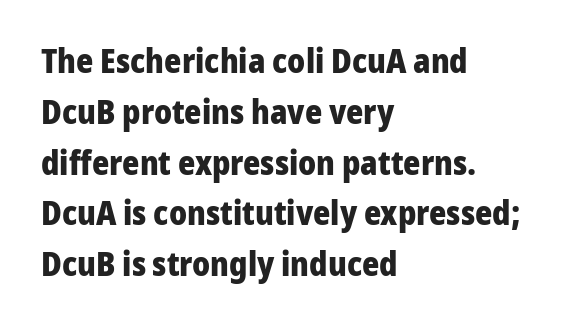
Q: Is the text bold? A: Yes.
Q: Is the text italic (slanted)? A: No, it is upright.
Q: Is the typeface a serif or a sans-serif typeface? A: Sans-serif.
Q: Is the text underlined? A: No.
Q: How is the paragraph aligned? A: Left-aligned.
Q: Is the spacing between letters normal or unusually wide? A: Normal.
Q: Is the spacing between lines tight, normal or loose? A: Normal.
Q: Width (condensed, normal, or wide)? A: Normal.
Q: Stroke contrast? A: Low.
Q: x-height? A: Medium.
Q: Monospaced? A: No.
